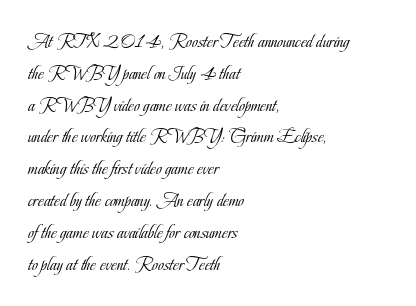
Q: Is the text bold? A: No.
Q: Is the text italic (slanted)? A: Yes.
Q: Is the text underlined? A: No.
Q: How is the paragraph aligned? A: Left-aligned.
Q: Is the spacing between letters normal or unusually wide? A: Normal.
Q: Is the spacing between lines tight, normal or loose? A: Normal.
